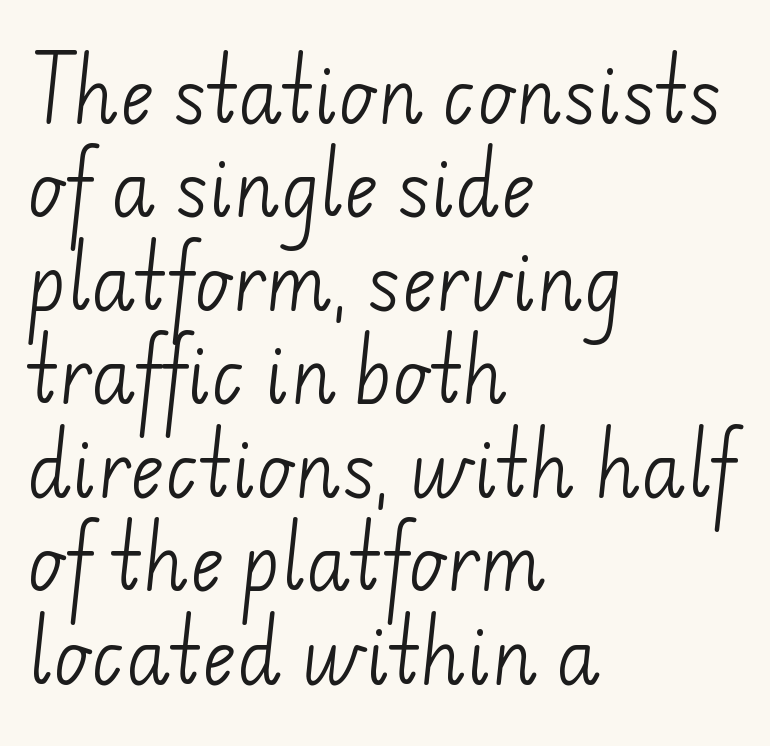
You could not count columns in this text — the font is proportionally spaced. The specimen omits any rule beneath the text block's lines. Tracking value appears to be zero — textbook default spacing. Line beginnings align vertically; line endings do not.
